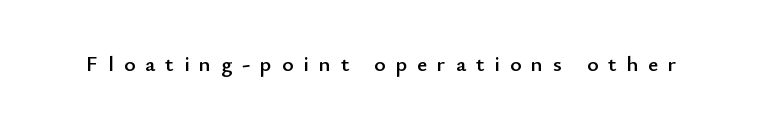
Words appear elongated and porous because spacing is wide. Nope, not italic — everything's standing straight. The words here are not underlined.
